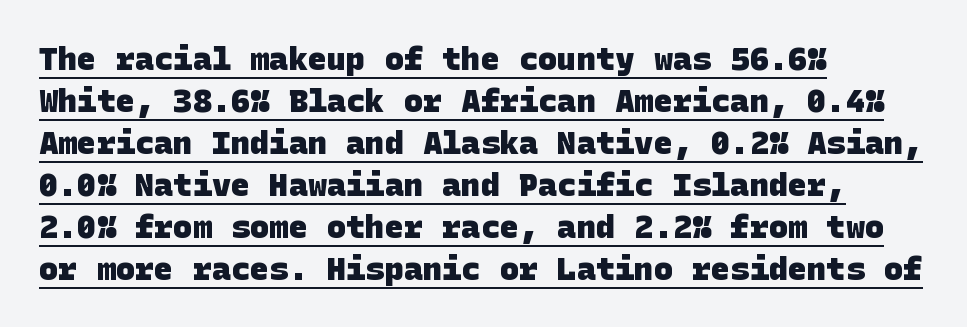
The image shows 32 px heavy sans-serif type; set left-aligned, normal line spacing (1.31x), normal letter spacing, underlined; low stroke contrast and a large x-height.
